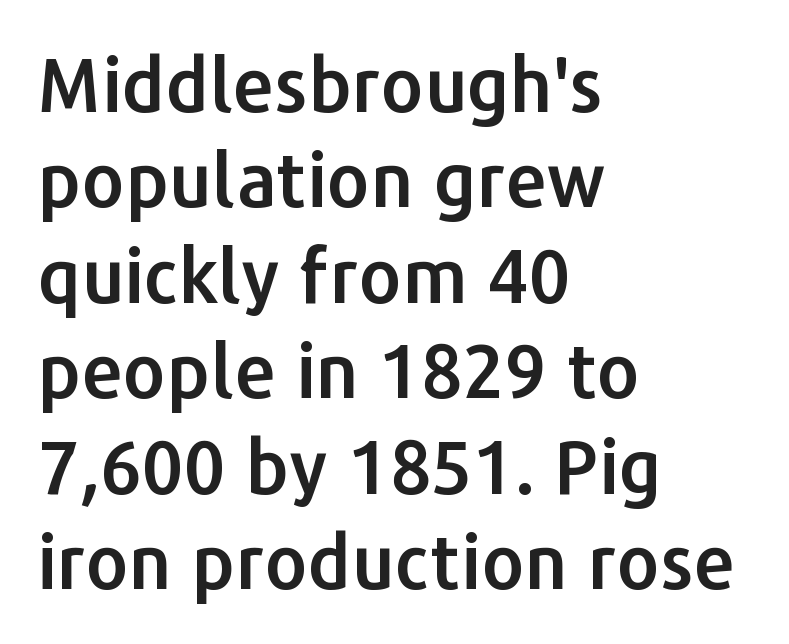
The image shows 74 px sans-serif type, upright; set left-aligned, normal line spacing (1.29x), normal letter spacing, not underlined; low stroke contrast and a medium x-height.
